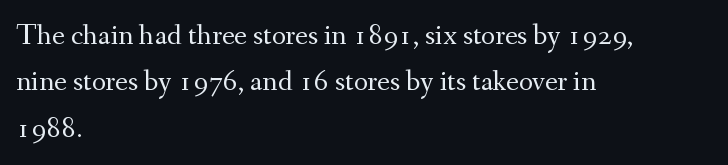
The specimen reads as upright at a glance. These glyphs show unthickened strokes, regular width or finer. Notice how the passage keeps a crisp vertical edge on the left only. Baseline-to-baseline distance is the conventional proportion of letter height. This rendering employs a face with finishing strokes, i.e., a serif.
